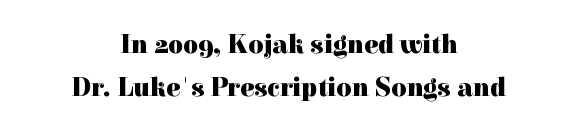
The image shows 26 px bold type, upright; set centered, normal line spacing (1.64x), normal letter spacing, not underlined.
